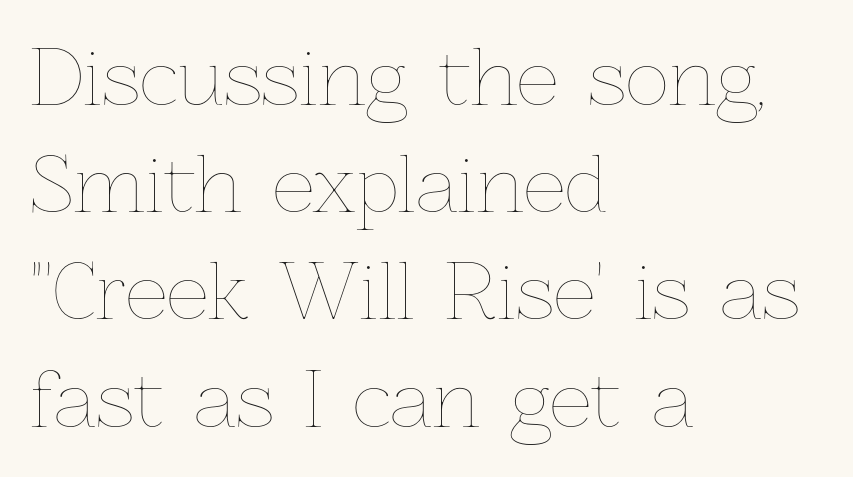
Italic? Not at all — the glyphs are vertical. A typesetter would call this proportional, since set widths differ per character. Weight class: somewhere from thin through regular. Lines of text with bare space underneath. Tracking here is standard; glyphs follow each other at the usual distance.
